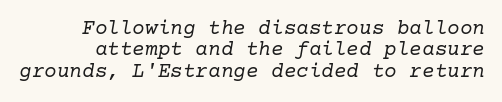
The image shows 21 px text type, italic (leaning right); set tight line spacing (1.02x), normal letter spacing, not underlined.
